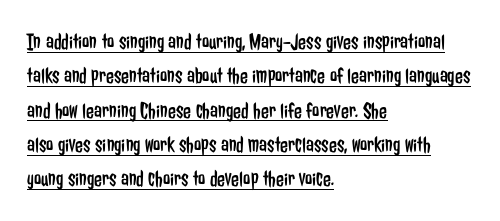
Q: Is the text bold? A: No.
Q: Is the text italic (slanted)? A: No, it is upright.
Q: Is the text underlined? A: Yes.
Q: How is the paragraph aligned? A: Left-aligned.
Q: Is the spacing between letters normal or unusually wide? A: Normal.
Q: Is the spacing between lines tight, normal or loose? A: Normal.
